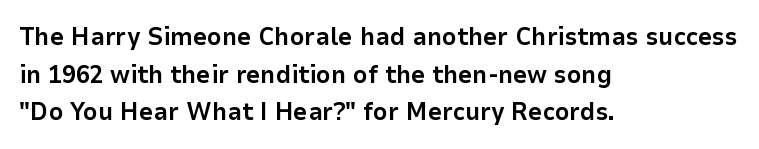
Q: Is the text bold? A: Yes.
Q: Is the text italic (slanted)? A: No, it is upright.
Q: Is the text underlined? A: No.
Q: How is the paragraph aligned? A: Left-aligned.
Q: Is the spacing between letters normal or unusually wide? A: Normal.
Q: Is the spacing between lines tight, normal or loose? A: Normal.
